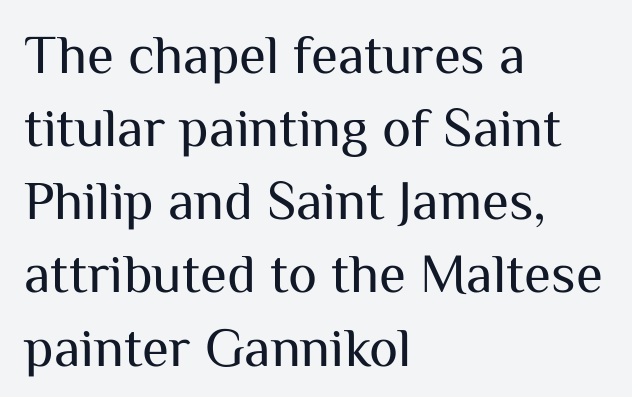
The rendering uses a moderate line-height, typical for paragraphs. Typeset ragged right — the left edge is the straight one. How are the letters spaced? Ordinarily, with no added tracking. To sum up the face: it is a sans, with no serifs.
